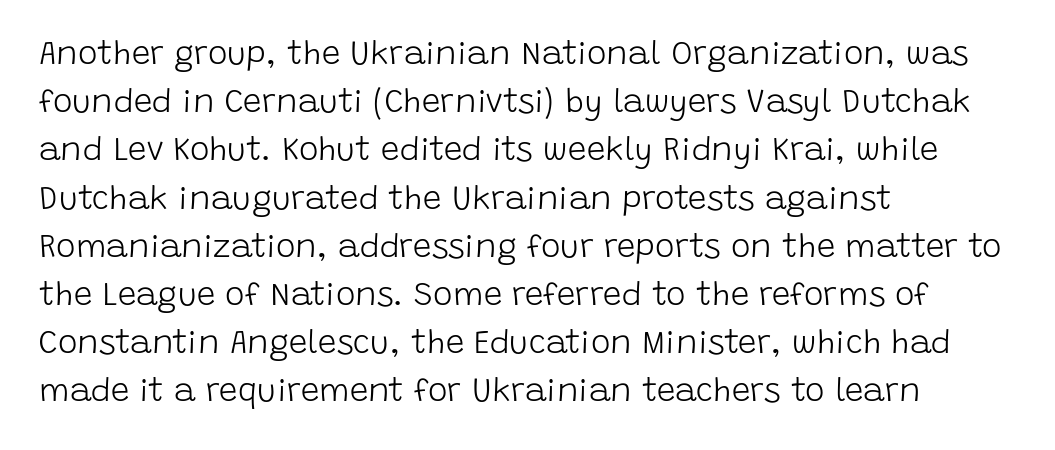
The image shows 33 px light sans-serif type, upright; set left-aligned, normal line spacing (1.46x), normal letter spacing, not underlined; low stroke contrast and a large x-height.
